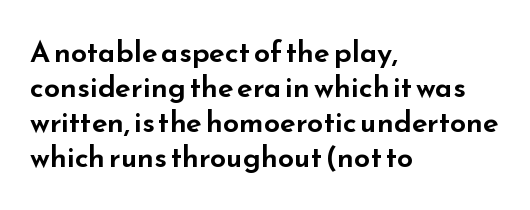
The image shows 29 px wide sans-serif type, upright; set left-aligned, line spacing 1.21x, normal letter spacing, not underlined; low stroke contrast and a small x-height.
